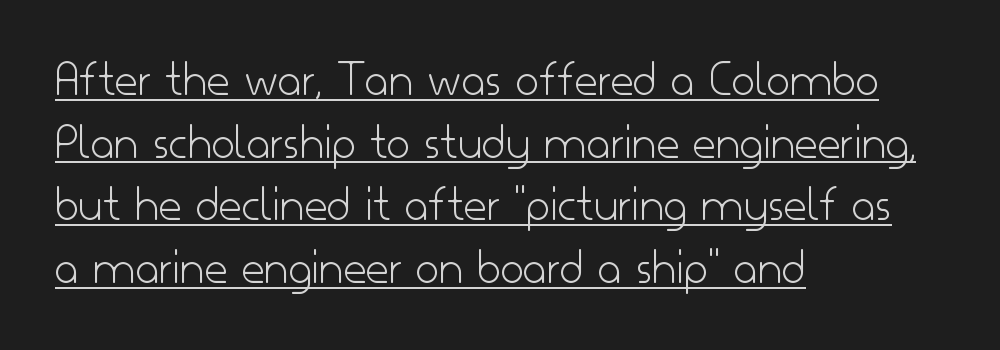
The image shows 51 px light sans-serif type, upright; set left-aligned, line spacing 1.23x, normal letter spacing, underlined; low stroke contrast and a small x-height.
